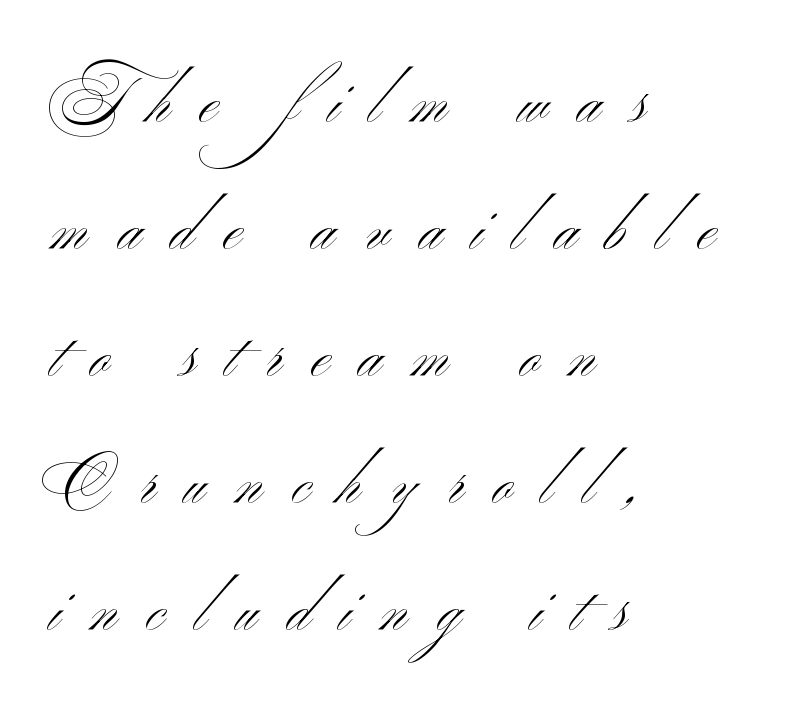
{"serif": "no", "bold": "no", "weight": "light", "width": "wide", "stroke_contrast": "medium", "x_height": "small", "monospaced": "no", "underline": "no", "align": "left", "line_spacing": "loose", "line_spacing_ratio": 2.08, "letter_spacing": "wide", "letter_spacing_em": 0.49, "glyph_px": 61}
